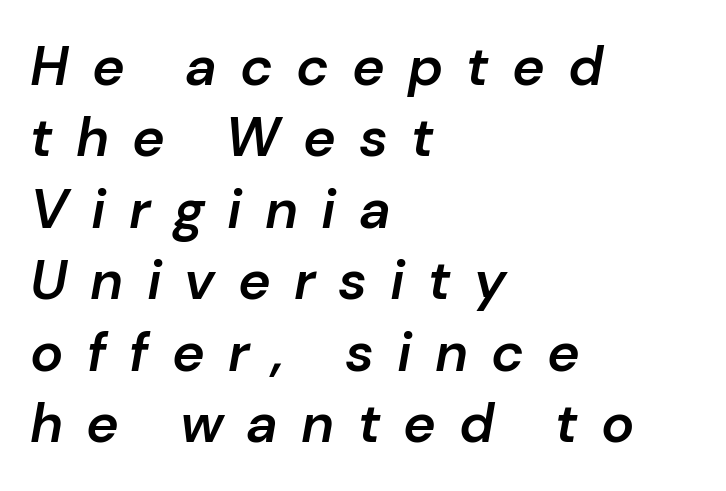
Q: Is the text bold? A: Semi-bold.
Q: Is the text italic (slanted)? A: Yes, it leans right by about 10 degrees.
Q: Is the text underlined? A: No.
Q: How is the paragraph aligned? A: Left-aligned.
Q: Is the spacing between letters normal or unusually wide? A: Unusually wide.
Q: Is the spacing between lines tight, normal or loose? A: Normal.
Q: Width (condensed, normal, or wide)? A: Normal.
Q: Stroke contrast? A: Low.
Q: x-height? A: Medium.
Q: Monospaced? A: No.
